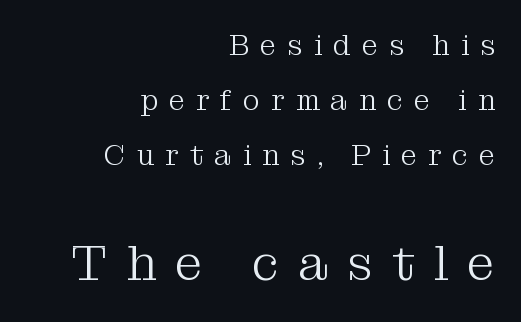
{"serif": "yes", "italic": "no", "bold": "no", "weight": "light", "width": "normal", "stroke_contrast": "medium", "x_height": "medium", "monospaced": "no", "underline": "no", "align": "right", "line_spacing_ratio": 1.89, "letter_spacing": "wide", "letter_spacing_em": 0.38, "larger_block": "second", "size_ratio": 1.72, "glyph_px": 50}
